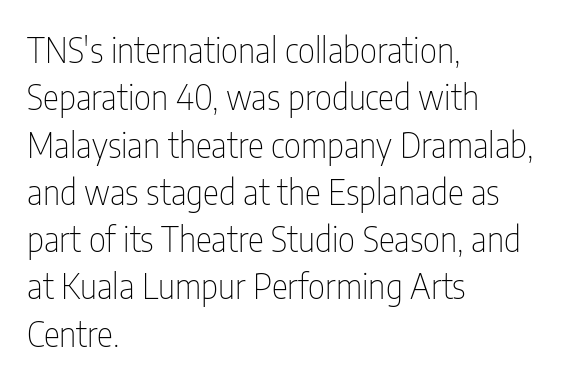
Q: Is the text bold? A: No.
Q: Is the text italic (slanted)? A: No, it is upright.
Q: Is the typeface a serif or a sans-serif typeface? A: Sans-serif.
Q: Is the text underlined? A: No.
Q: How is the paragraph aligned? A: Left-aligned.
Q: Is the spacing between letters normal or unusually wide? A: Normal.
Q: Is the spacing between lines tight, normal or loose? A: Normal.
Q: Width (condensed, normal, or wide)? A: Condensed.
Q: Stroke contrast? A: Low.
Q: x-height? A: Medium.
Q: Monospaced? A: No.
